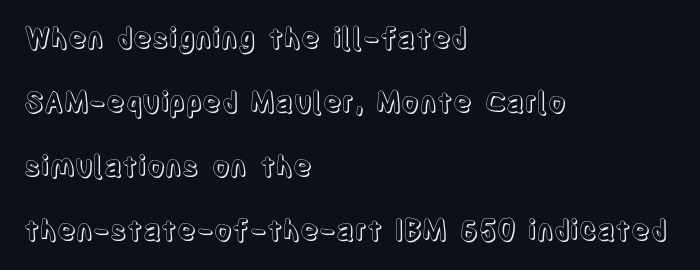
The image shows 28 px condensed type, upright; set left-aligned, loose line spacing (2.29x), normal letter spacing, not underlined; a large x-height.
